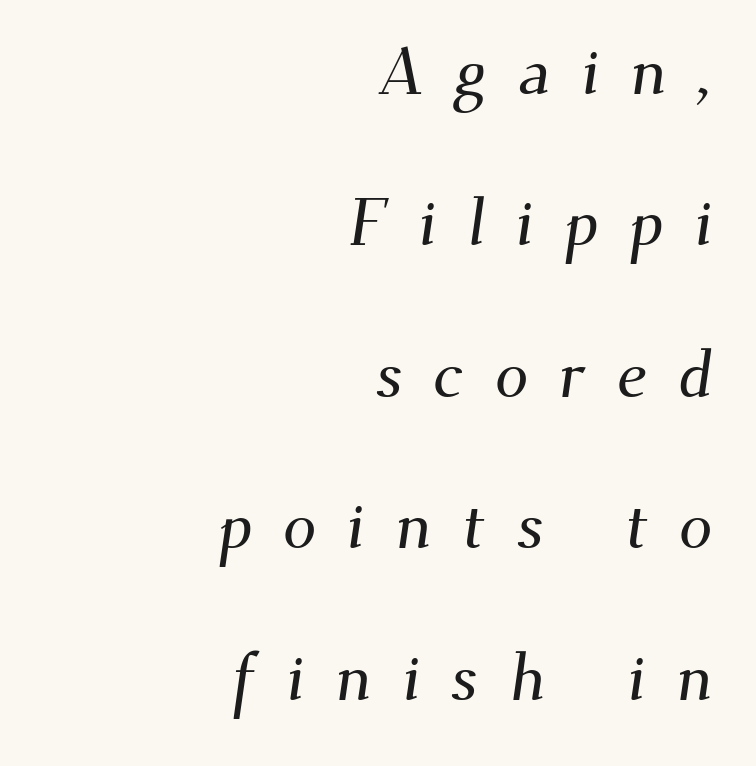
Short note: letters widely spaced. Serifs: yes, visible at the terminals of the letterforms. These lines stack with their right ends in a neat column. Here the designer chose a conventional face with non-uniform glyph widths. One glance says open: line gaps are wider than usual. Check the space under the baseline: it is left empty.
